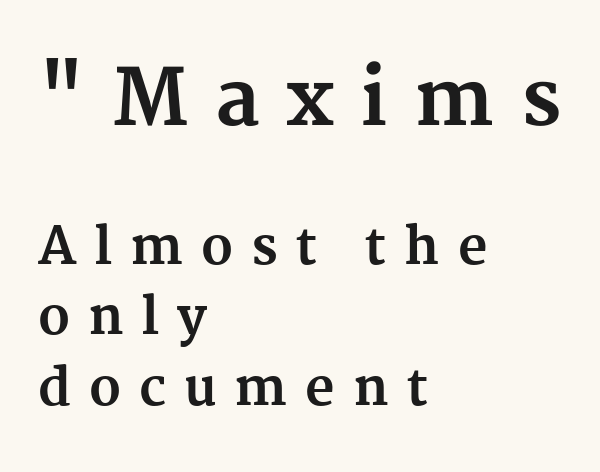
Character widths vary here, with narrow letters taking less room than wide ones. Every row of glyphs begins at an identical x-position on the left. Compared with typical paragraphs, the rows here are spaced about the same. Whoever set this made the first block the dominant, larger element. Each glyph is drawn with heavy, bold strokes. Italic: no, the glyphs are upright roman.
